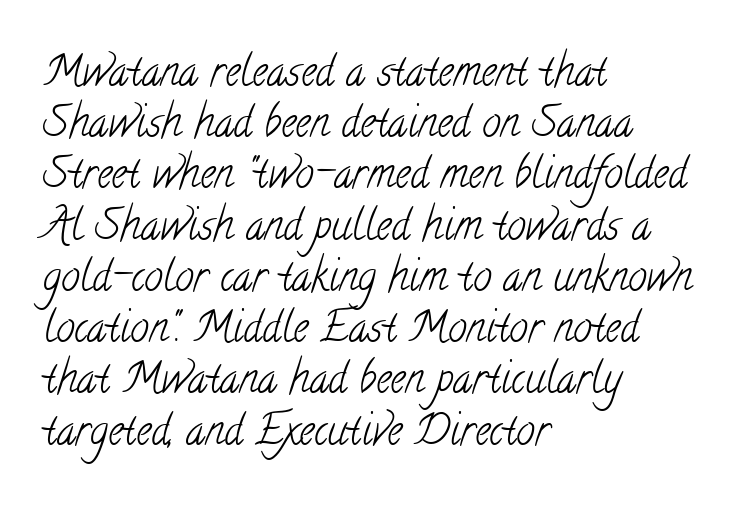
Q: Is the text bold? A: No.
Q: Is the typeface a serif or a sans-serif typeface? A: Serif.
Q: Is the text underlined? A: No.
Q: How is the paragraph aligned? A: Left-aligned.
Q: Is the spacing between letters normal or unusually wide? A: Normal.
Q: Width (condensed, normal, or wide)? A: Condensed.
Q: Stroke contrast? A: Low.
Q: x-height? A: Small.
Q: Monospaced? A: No.
